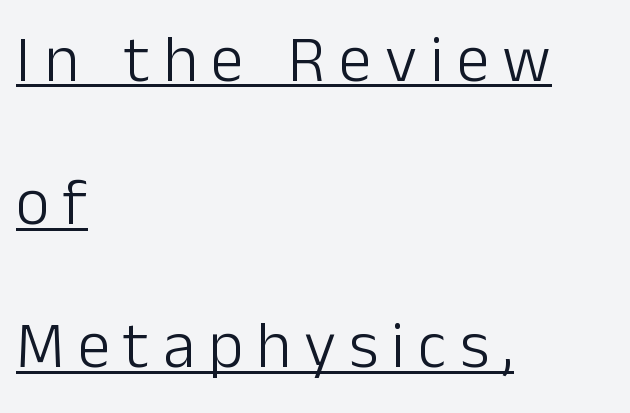
Q: Is the text bold? A: No.
Q: Is the text italic (slanted)? A: No, it is upright.
Q: Is the typeface a serif or a sans-serif typeface? A: Sans-serif.
Q: Is the text underlined? A: Yes.
Q: How is the paragraph aligned? A: Left-aligned.
Q: Is the spacing between letters normal or unusually wide? A: Unusually wide.
Q: Is the spacing between lines tight, normal or loose? A: Loose.
Q: Width (condensed, normal, or wide)? A: Normal.
Q: Stroke contrast? A: Low.
Q: x-height? A: Medium.
Q: Monospaced? A: No.
